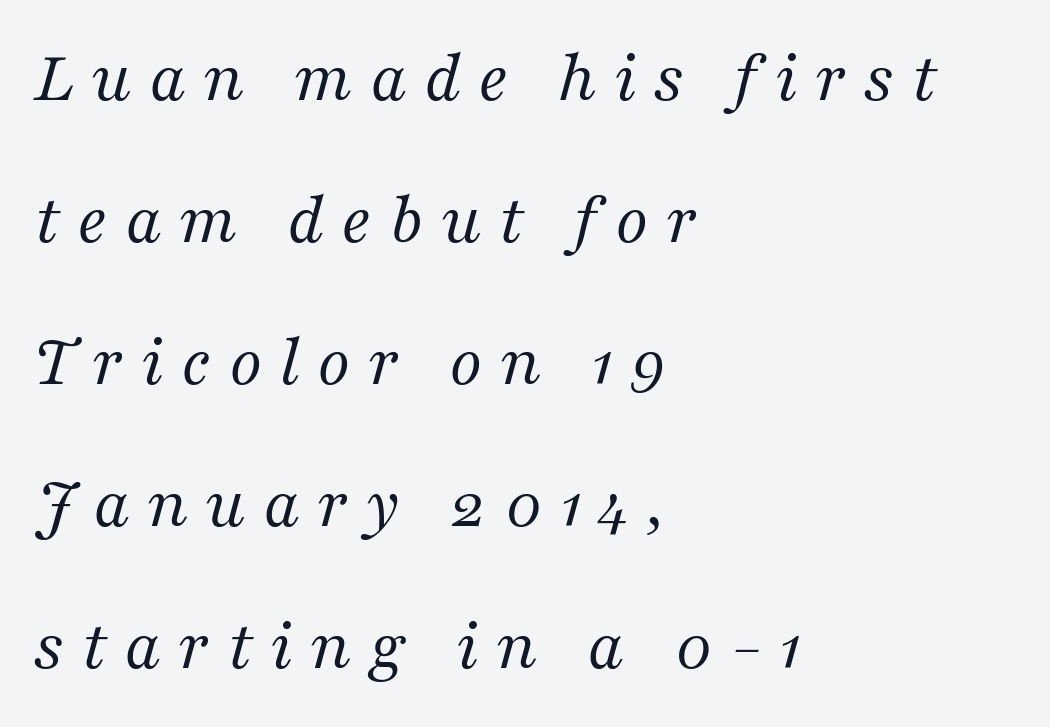
The image shows 74 px regular-weight serif type, italic (leaning right); set left-aligned, loose line spacing (1.92x), unusually wide letter spacing (+0.23 em), not underlined; medium stroke contrast and a medium x-height.
